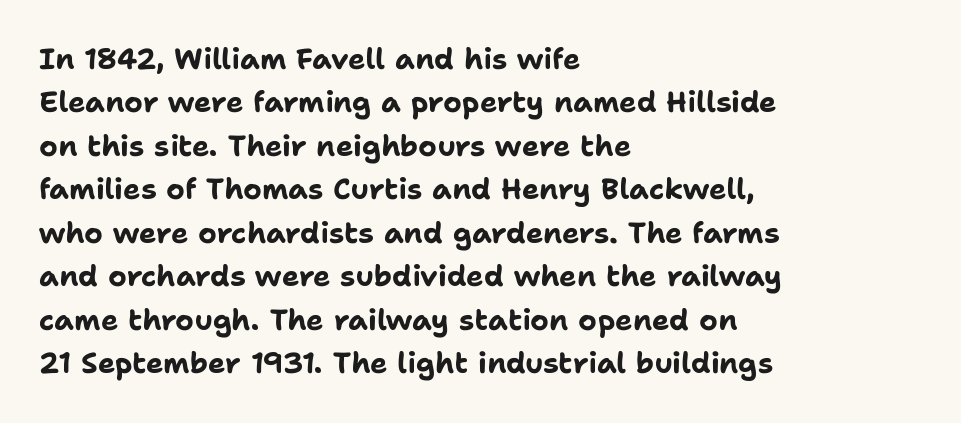
{"serif": "no", "italic": "no", "bold": "yes", "weight": "bold", "width": "normal", "stroke_contrast": "low", "x_height": "medium", "monospaced": "no", "underline": "no", "align": "left", "line_spacing": "normal", "line_spacing_ratio": 1.5, "letter_spacing": "normal", "letter_spacing_em": 0.0, "glyph_px": 29}
